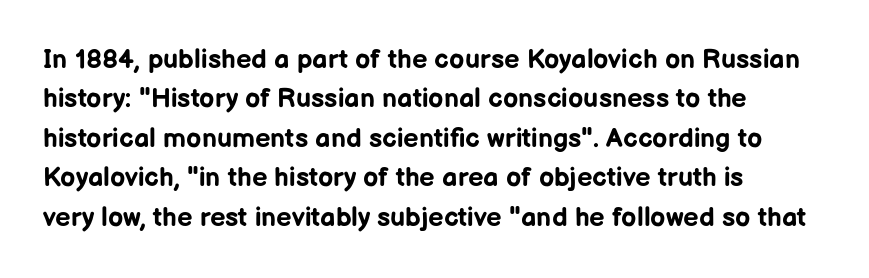
The line texture is even and compact thanks to regular tracking. Notice how the passage keeps a crisp vertical edge on the left only. Rendered with straight, roman letterforms. A bare baseline throughout the passage. One glance says typical: line gaps are just what's usual.
